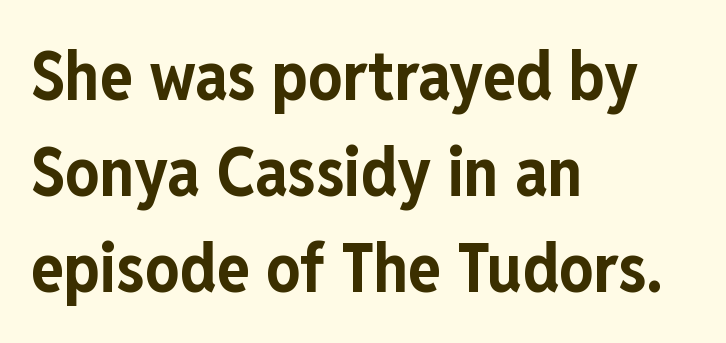
The image shows 68 px bold, condensed sans-serif type, upright; set left-aligned, normal line spacing (1.41x), normal letter spacing, not underlined; low stroke contrast and a medium x-height.
